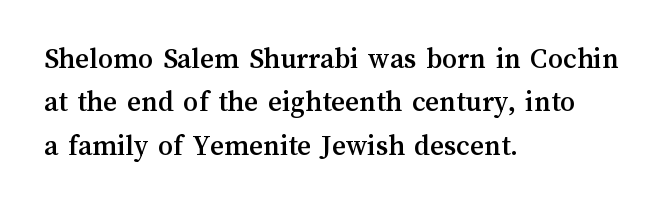
The image shows 30 px text type, upright; set left-aligned, normal line spacing (1.45x), normal letter spacing, not underlined; medium stroke contrast and a medium x-height.
